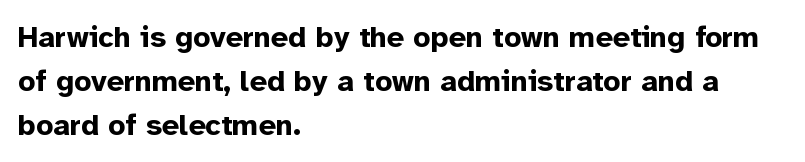
The image shows 30 px bold sans-serif type, upright; set left-aligned, normal line spacing (1.46x), normal letter spacing, not underlined; low stroke contrast and a medium x-height.
